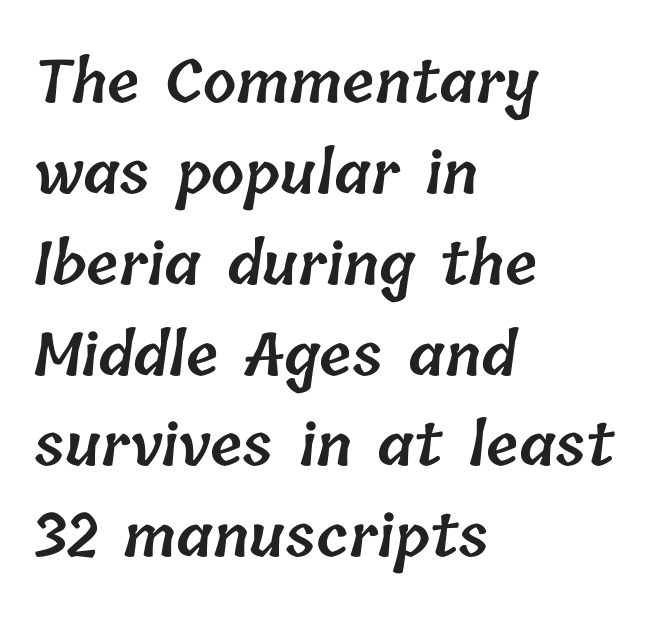
{"bold": "semi", "weight": "semibold", "width": "normal", "stroke_contrast": "low", "x_height": "medium", "monospaced": "no", "underline": "no", "align": "left", "line_spacing": "normal", "line_spacing_ratio": 1.54, "letter_spacing": "normal", "letter_spacing_em": 0.0, "glyph_px": 59}
